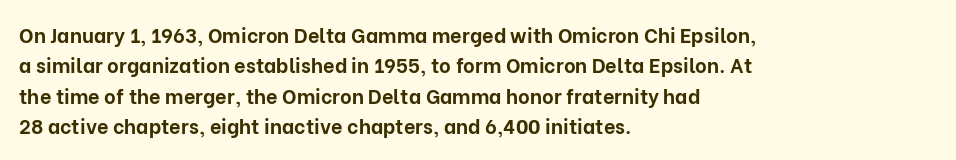
Heavy, bold letterforms. The rendering anchors every line to the left-hand side. The line-height multiplier appears to be the usual default. Style check: upright. There is no visible air inserted between adjacent glyphs. Descenders hang freely into open space.
